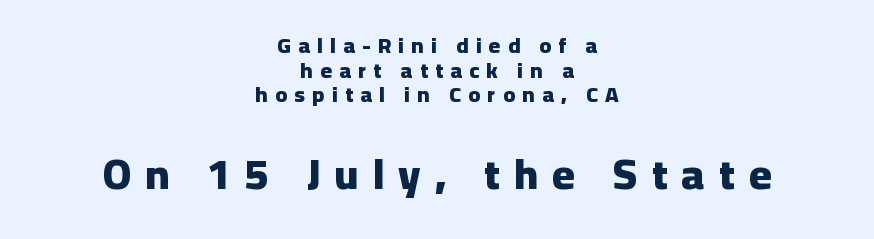
The image shows 43 px heavy sans-serif type, upright; set centered, tight line spacing (1.12x), unusually wide letter spacing (+0.33 em), not underlined; the second (bottom) block is 1.95x larger; low stroke contrast and a medium x-height.
